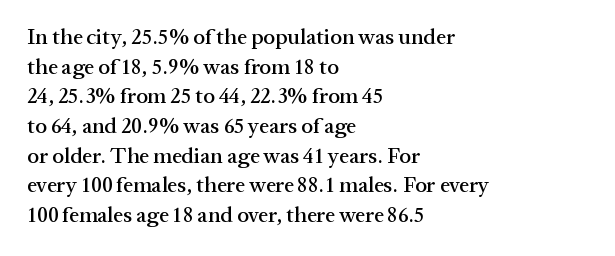
Q: Is the text italic (slanted)? A: No, it is upright.
Q: Is the text underlined? A: No.
Q: How is the paragraph aligned? A: Left-aligned.
Q: Is the spacing between letters normal or unusually wide? A: Normal.
Q: Is the spacing between lines tight, normal or loose? A: Normal.
